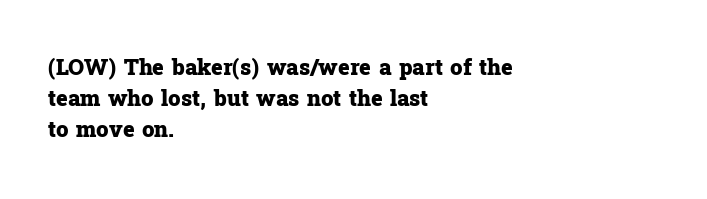
Ordinary non-slanted type is in use. The space between consecutive lines is moderate. The strokes are fattened all the way to bold. No extra tracking has been applied to these lines. Quick note: underline off. The typesetter chose a ragged-right arrangement here.
